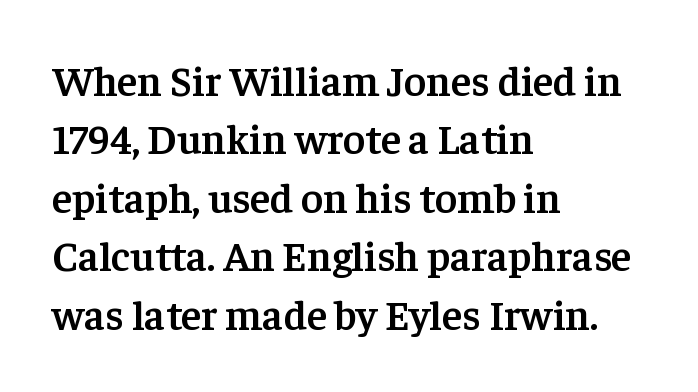
The glyphs are unaccompanied by any horizontal stroke below them. Serif or sans? Serif — the stroke terminals have little feet. Compared with a centered layout, this one pins lines to the left instead. Each new line begins a customary step beneath the previous one. The characters look somewhat weighty, a semibold short of true bold. This is roman type, the default non-slanted kind.
